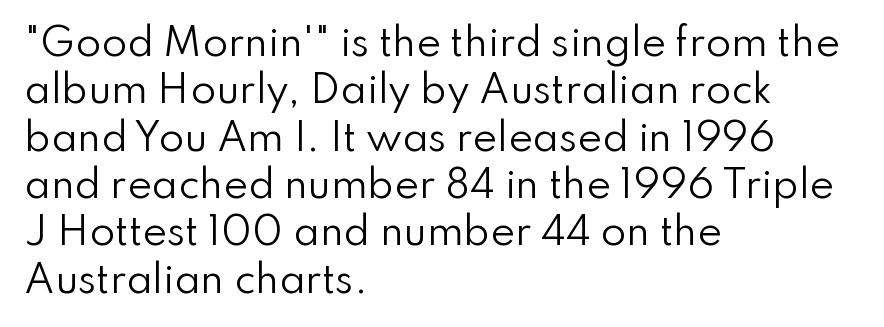
The image shows 37 px regular-weight sans-serif type, upright; set left-aligned, normal line spacing (1.28x), normal letter spacing, not underlined; low stroke contrast and a small x-height.
